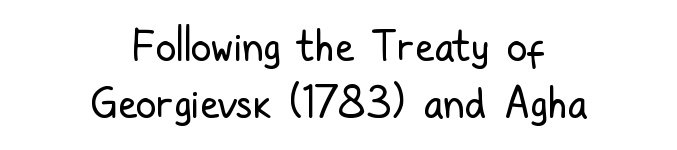
The image shows 42 px regular-weight, condensed sans-serif type, upright; set centered, normal line spacing (1.35x), normal letter spacing, not underlined; low stroke contrast and a medium x-height.
